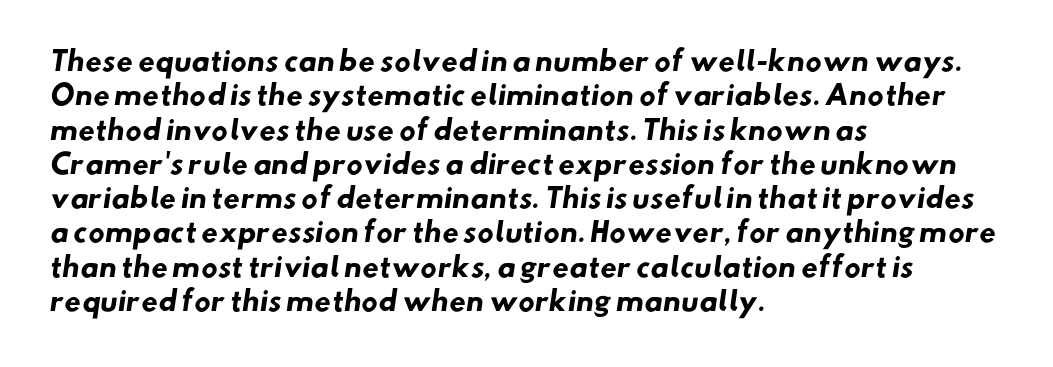
The image shows 27 px bold type; set left-aligned, normal line spacing (1.27x), normal letter spacing, not underlined.
